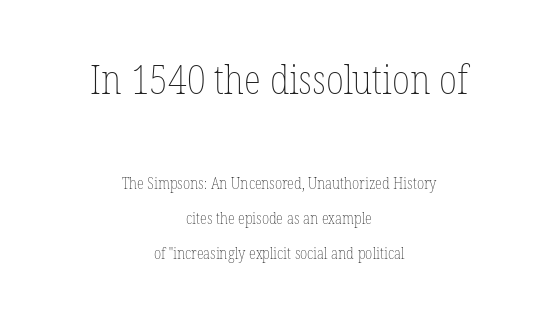
{"italic": "no", "bold": "no", "weight": "thin", "width": "condensed", "stroke_contrast": "low", "x_height": "medium", "monospaced": "no", "underline": "no", "align": "center", "line_spacing": "loose", "line_spacing_ratio": 2.19, "letter_spacing": "normal", "letter_spacing_em": 0.0, "larger_block": "first", "size_ratio": 2.5, "glyph_px": 40}
